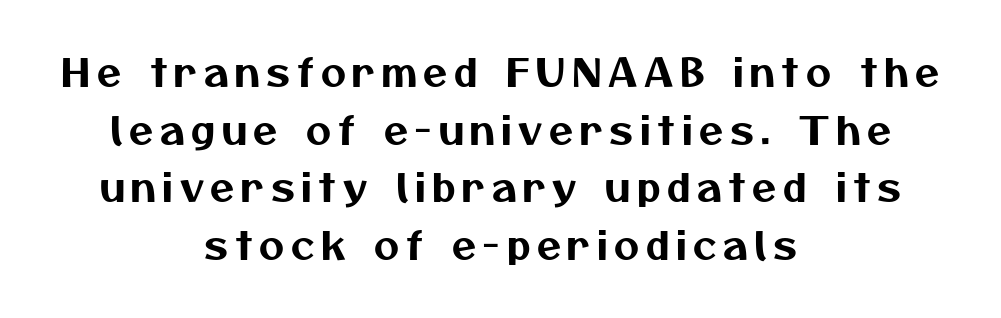
How would I describe the line gaps? Plain and ordinary. The gap between lines stays unmarked. These lines stack symmetrically, like a column narrowing and widening about its center. Does the type have serifs? No, each stem ends abruptly.
